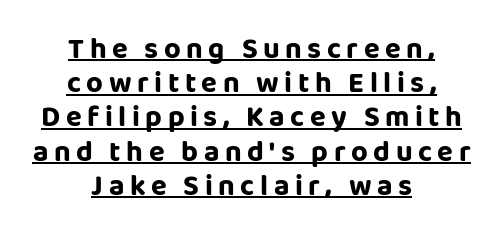
Q: Is the text bold? A: Yes.
Q: Is the text italic (slanted)? A: No, it is upright.
Q: Is the typeface a serif or a sans-serif typeface? A: Sans-serif.
Q: Is the text underlined? A: Yes.
Q: How is the paragraph aligned? A: Centered.
Q: Width (condensed, normal, or wide)? A: Normal.
Q: Stroke contrast? A: Low.
Q: x-height? A: Large.
Q: Monospaced? A: No.
